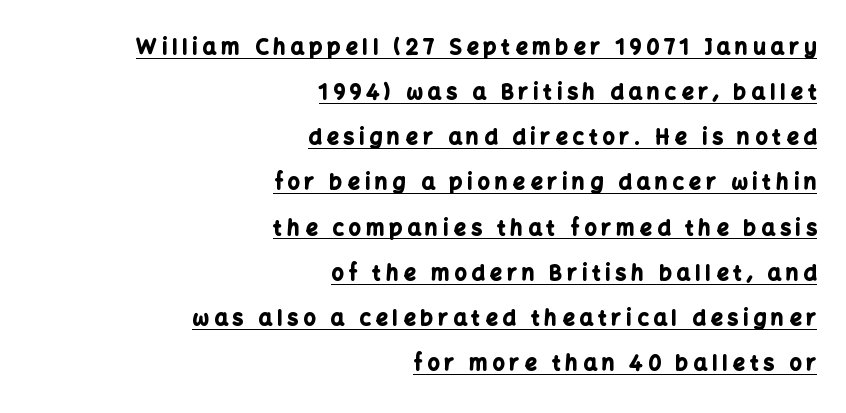
Q: Is the text bold? A: Yes.
Q: Is the text italic (slanted)? A: No, it is upright.
Q: Is the text underlined? A: Yes.
Q: How is the paragraph aligned? A: Right-aligned.
Q: Is the spacing between letters normal or unusually wide? A: Unusually wide.
Q: Is the spacing between lines tight, normal or loose? A: Loose.
